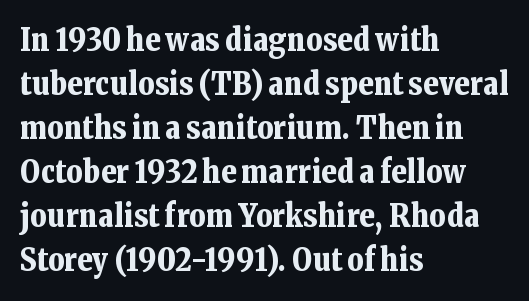
{"serif": "yes", "italic": "no", "bold": "yes", "weight": "bold", "width": "normal", "stroke_contrast": "low", "x_height": "medium", "monospaced": "no", "underline": "no", "align": "left", "line_spacing": "normal", "line_spacing_ratio": 1.42, "letter_spacing": "normal", "letter_spacing_em": 0.0, "glyph_px": 31}
